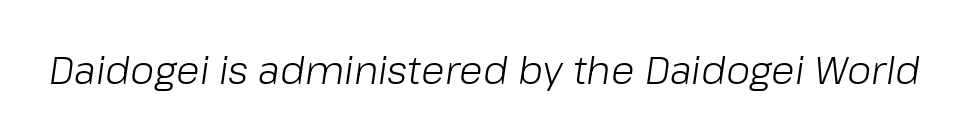
The image shows 39 px light type, italic (leaning right); set normal letter spacing, not underlined; low stroke contrast and a medium x-height.
